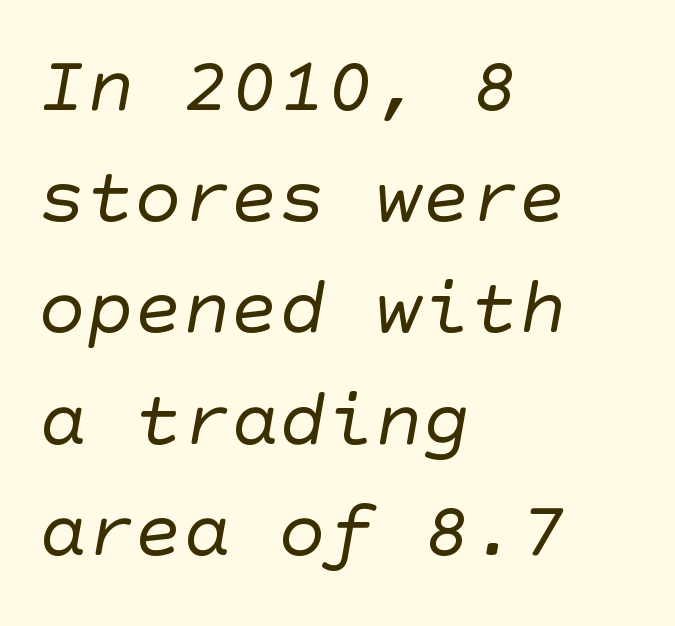
Q: Is the text bold? A: No.
Q: Is the typeface a serif or a sans-serif typeface? A: Sans-serif.
Q: Is the text underlined? A: No.
Q: How is the paragraph aligned? A: Left-aligned.
Q: Is the spacing between letters normal or unusually wide? A: Normal.
Q: Is the spacing between lines tight, normal or loose? A: Normal.
Q: Width (condensed, normal, or wide)? A: Normal.
Q: Stroke contrast? A: Low.
Q: x-height? A: Large.
